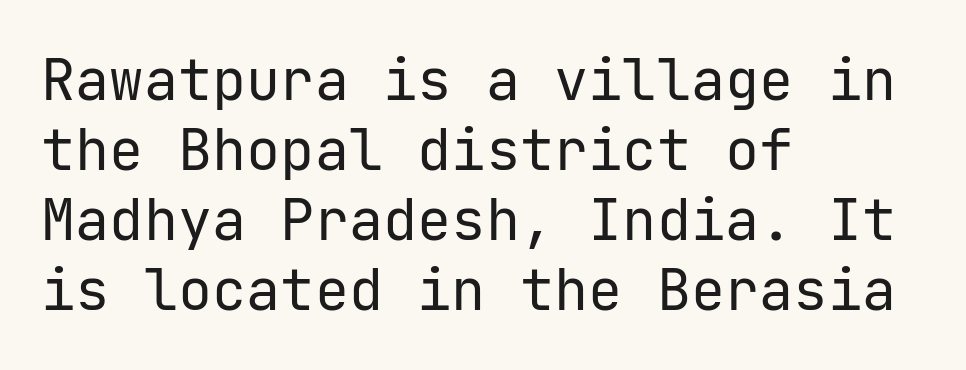
The image shows 57 px regular-weight sans-serif type, upright; set left-aligned, line spacing 1.23x, normal letter spacing, not underlined; low stroke contrast and a medium x-height.
